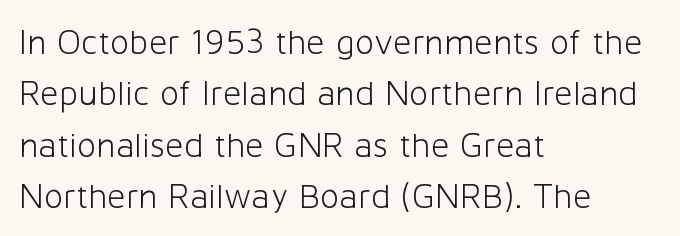
{"serif": "no", "italic": "no", "bold": "no", "weight": "light", "width": "normal", "stroke_contrast": "low", "x_height": "medium", "monospaced": "no", "underline": "no", "align": "left", "line_spacing": "normal", "line_spacing_ratio": 1.43, "letter_spacing": "normal", "letter_spacing_em": 0.0, "glyph_px": 36}
